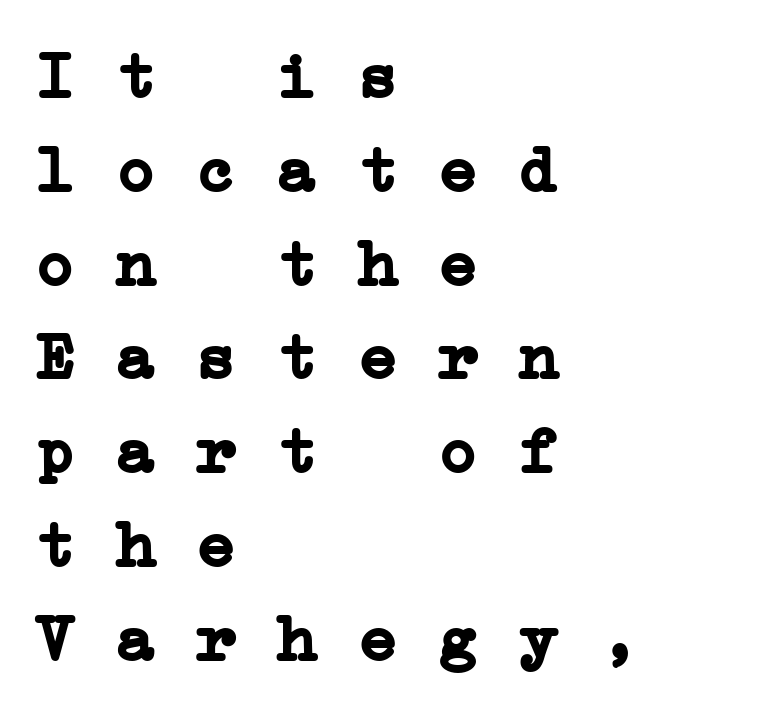
{"serif": "yes", "bold": "yes", "weight": "semibold", "width": "wide", "stroke_contrast": "low", "x_height": "medium", "monospaced": "yes", "underline": "no", "align": "left", "line_spacing": "normal", "line_spacing_ratio": 1.4, "letter_spacing": "normal", "letter_spacing_em": 0.0, "glyph_px": 67}
